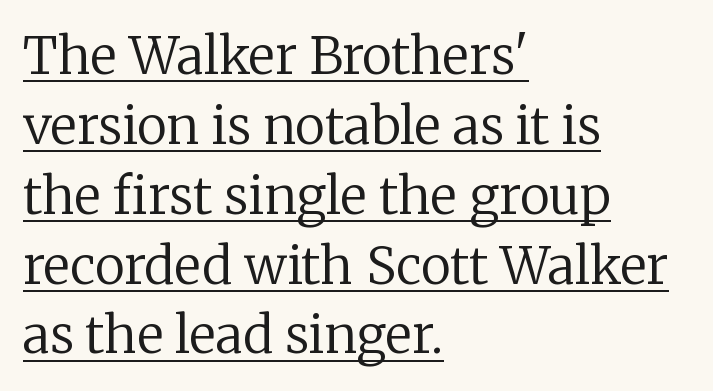
The image shows 51 px regular-weight serif type, upright; set left-aligned, normal line spacing (1.37x), normal letter spacing, underlined; low stroke contrast and a medium x-height.
